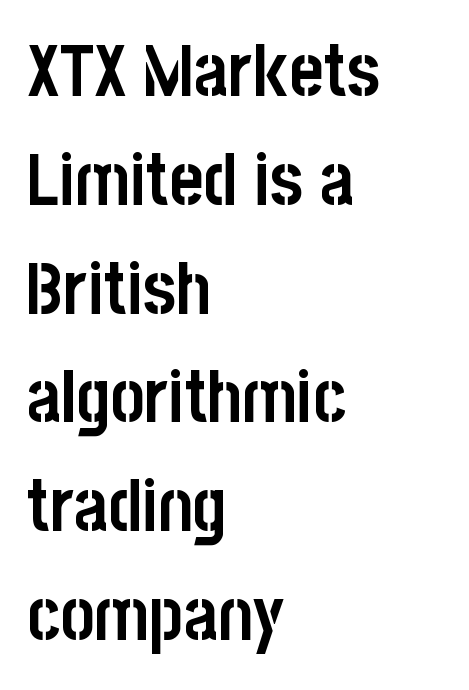
{"serif": "no", "italic": "no", "bold": "yes", "weight": "semibold", "width": "condensed", "stroke_contrast": "low", "x_height": "large", "monospaced": "no", "underline": "no", "align": "left", "line_spacing": "normal", "line_spacing_ratio": 1.49, "letter_spacing": "normal", "letter_spacing_em": 0.0, "glyph_px": 73}
